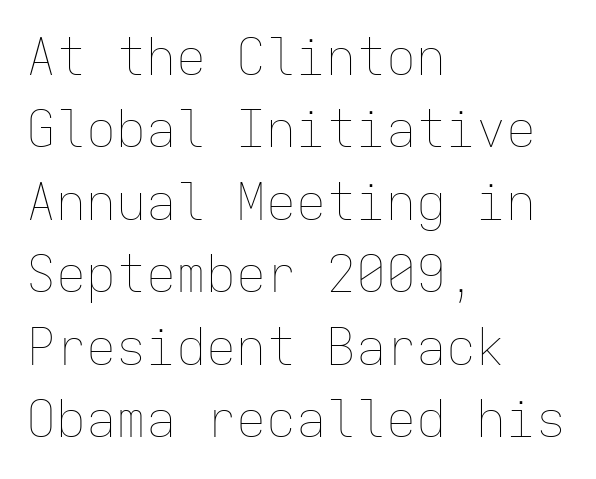
{"italic": "no", "bold": "no", "weight": "thin", "width": "normal", "stroke_contrast": "low", "x_height": "medium", "monospaced": "yes", "underline": "no", "align": "left", "line_spacing": "normal", "line_spacing_ratio": 1.45, "letter_spacing": "normal", "letter_spacing_em": 0.0, "glyph_px": 50}
